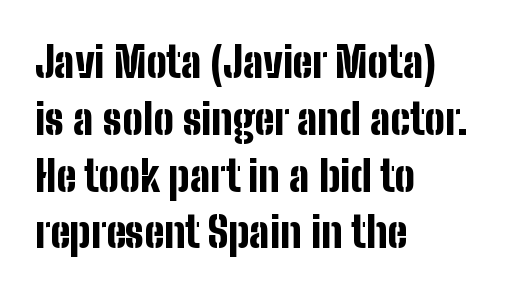
{"serif": "no", "italic": "no", "bold": "yes", "weight": "bold", "width": "condensed", "stroke_contrast": "low", "x_height": "medium", "monospaced": "no", "underline": "no", "align": "left", "line_spacing": "normal", "line_spacing_ratio": 1.32, "letter_spacing": "normal", "letter_spacing_em": 0.0, "glyph_px": 43}
